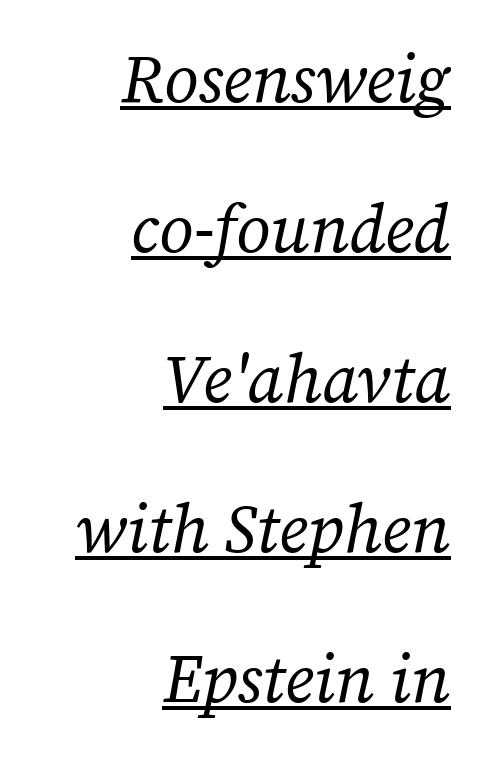
Unlike a clean sans, this face finishes its strokes with serifs. Baseline-to-baseline distance is far greater than the letter height. The weight would be labelled regular, book, light, or lighter still. Think of a printed novel: that variable character pitch is what you see here. The line texture is even and compact thanks to regular tracking.
